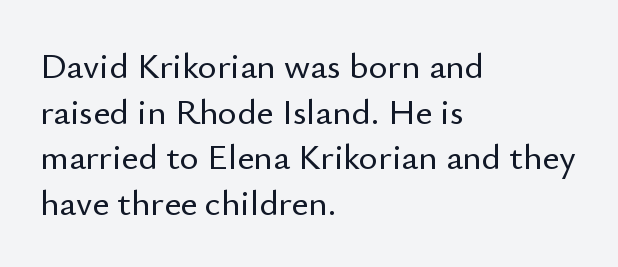
{"serif": "no", "italic": "no", "width": "normal", "stroke_contrast": "low", "x_height": "small", "monospaced": "no", "underline": "no", "align": "left", "line_spacing": "normal", "line_spacing_ratio": 1.27, "letter_spacing": "normal", "letter_spacing_em": 0.0, "glyph_px": 36}
